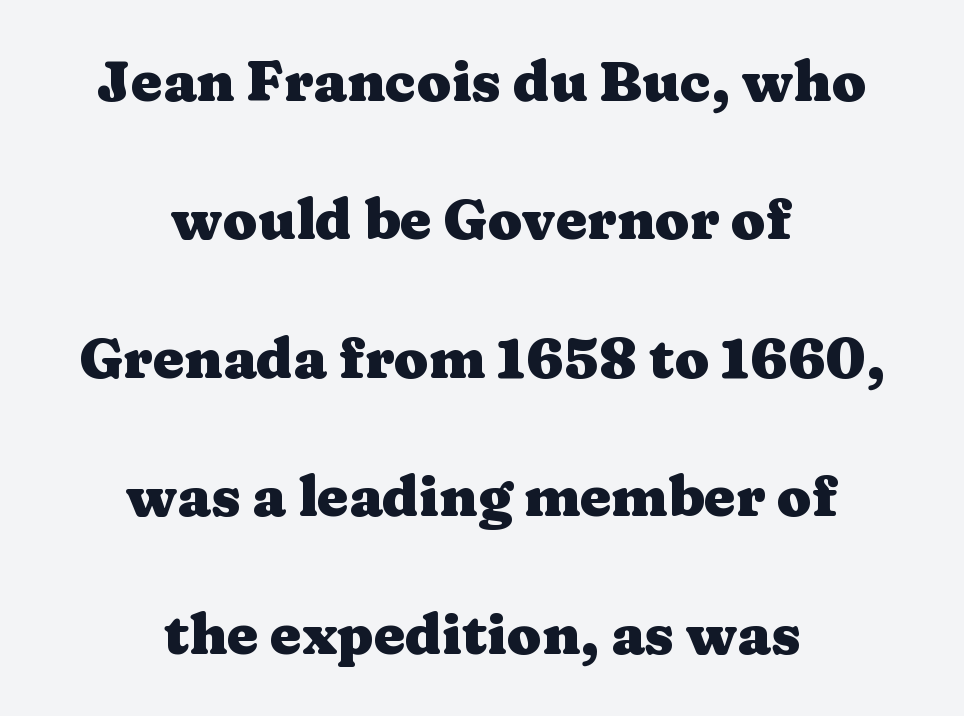
Q: Is the text bold? A: Yes.
Q: Is the text italic (slanted)? A: No, it is upright.
Q: Is the typeface a serif or a sans-serif typeface? A: Serif.
Q: Is the text underlined? A: No.
Q: How is the paragraph aligned? A: Centered.
Q: Is the spacing between letters normal or unusually wide? A: Normal.
Q: Is the spacing between lines tight, normal or loose? A: Loose.
Q: Width (condensed, normal, or wide)? A: Wide.
Q: Stroke contrast? A: Medium.
Q: x-height? A: Medium.
Q: Monospaced? A: No.
